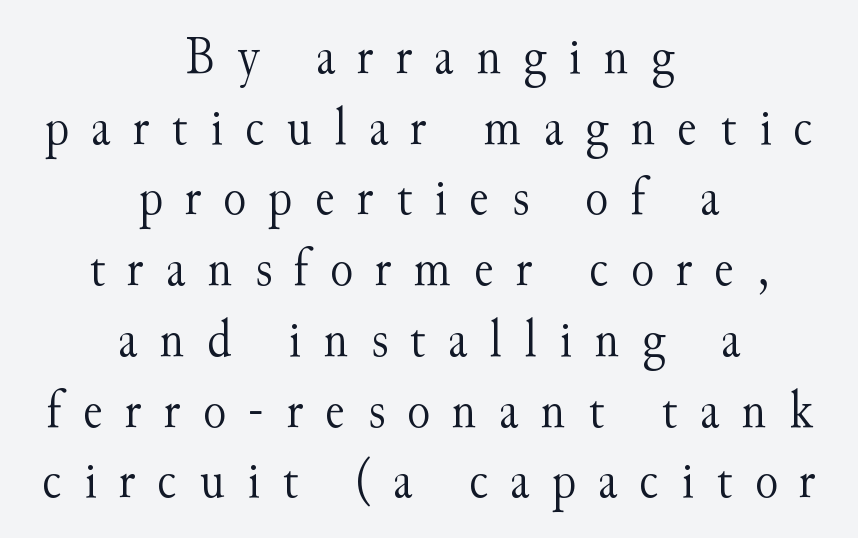
Q: Is the text bold? A: No.
Q: Is the text italic (slanted)? A: No, it is upright.
Q: Is the typeface a serif or a sans-serif typeface? A: Serif.
Q: Is the text underlined? A: No.
Q: How is the paragraph aligned? A: Centered.
Q: Is the spacing between letters normal or unusually wide? A: Unusually wide.
Q: Is the spacing between lines tight, normal or loose? A: Normal.
Q: Width (condensed, normal, or wide)? A: Normal.
Q: Stroke contrast? A: Medium.
Q: x-height? A: Small.
Q: Monospaced? A: No.
